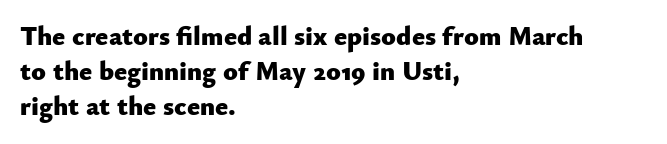
The image shows 27 px bold type, upright; set left-aligned, normal line spacing (1.3x), normal letter spacing, not underlined.
